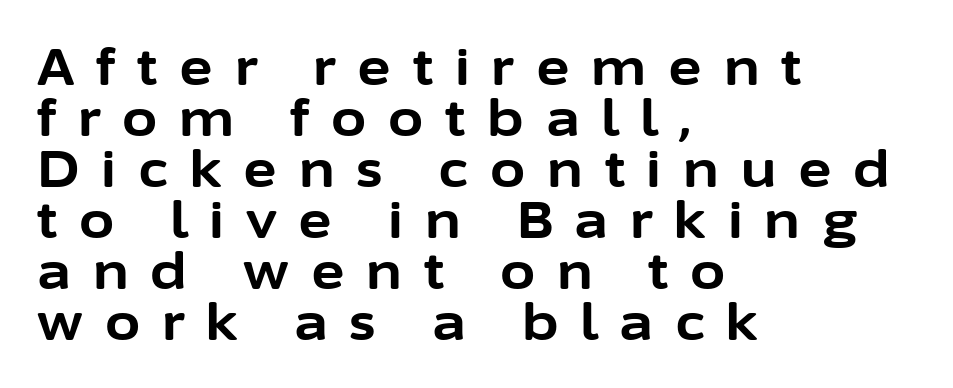
Q: Is the text bold? A: Yes.
Q: Is the text italic (slanted)? A: No, it is upright.
Q: Is the typeface a serif or a sans-serif typeface? A: Sans-serif.
Q: Is the text underlined? A: No.
Q: How is the paragraph aligned? A: Left-aligned.
Q: Is the spacing between letters normal or unusually wide? A: Unusually wide.
Q: Is the spacing between lines tight, normal or loose? A: Tight.
Q: Width (condensed, normal, or wide)? A: Normal.
Q: Stroke contrast? A: Low.
Q: x-height? A: Medium.
Q: Monospaced? A: No.
